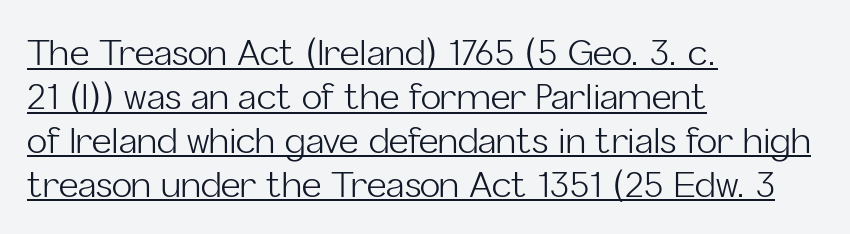
Q: Is the text bold? A: No.
Q: Is the text italic (slanted)? A: No, it is upright.
Q: Is the typeface a serif or a sans-serif typeface? A: Sans-serif.
Q: Is the text underlined? A: Yes.
Q: How is the paragraph aligned? A: Left-aligned.
Q: Is the spacing between letters normal or unusually wide? A: Normal.
Q: Is the spacing between lines tight, normal or loose? A: Normal.
Q: Width (condensed, normal, or wide)? A: Normal.
Q: Stroke contrast? A: Low.
Q: x-height? A: Medium.
Q: Monospaced? A: No.
